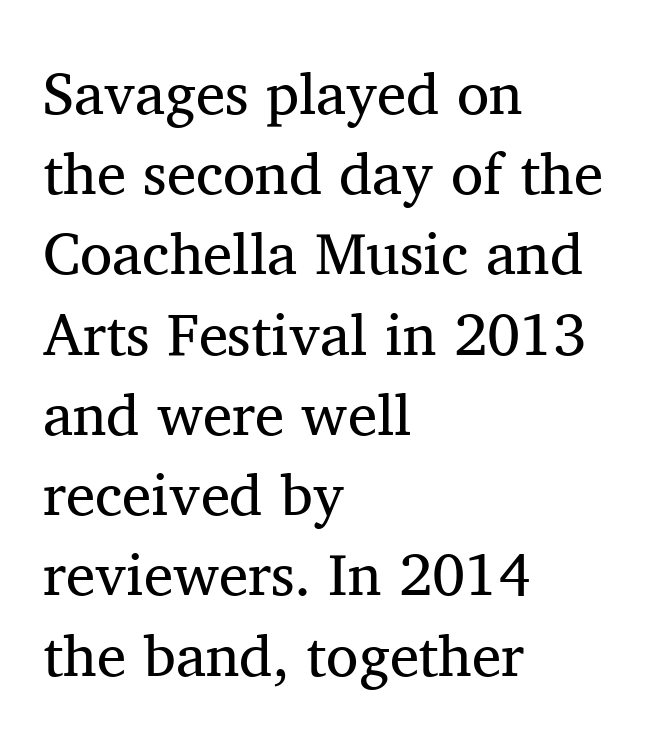
{"serif": "yes", "italic": "no", "bold": "no", "weight": "regular", "width": "normal", "stroke_contrast": "medium", "x_height": "medium", "monospaced": "no", "underline": "no", "align": "left", "line_spacing": "normal", "line_spacing_ratio": 1.36, "letter_spacing": "normal", "letter_spacing_em": 0.0, "glyph_px": 59}
